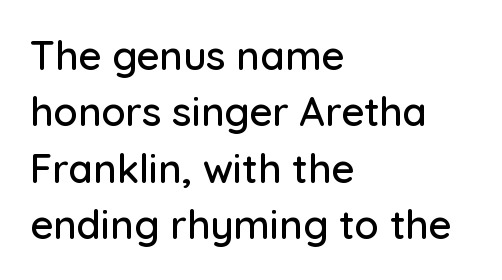
The zone under the glyphs is completely vacant. Baseline-to-baseline distance is the conventional proportion of letter height. A student would call this left alignment; a typographer would say flush left, rag right. Classification — sans serif. No italicization has been applied; the sample stays upright.
